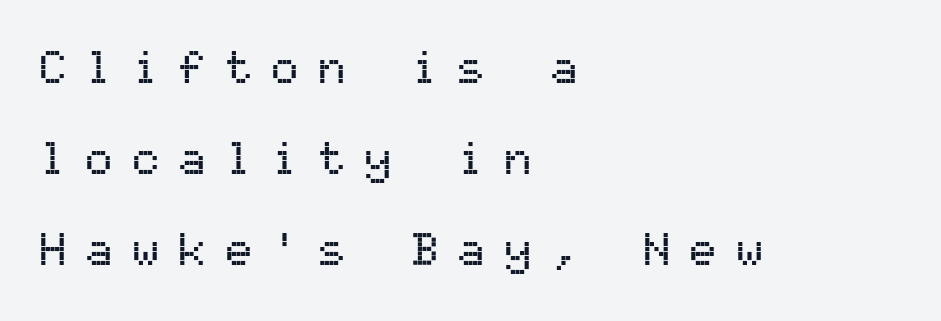
{"serif": "no", "italic": "no", "width": "normal", "stroke_contrast": "medium", "x_height": "medium", "monospaced": "yes", "underline": "no", "align": "left", "line_spacing": "loose", "line_spacing_ratio": 1.98, "letter_spacing": "wide", "letter_spacing_em": 0.41, "glyph_px": 46}
